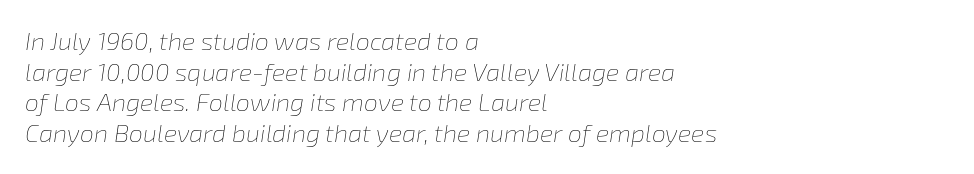
Q: Is the text bold? A: No.
Q: Is the text italic (slanted)? A: Yes, it leans right by about 8 degrees.
Q: Is the text underlined? A: No.
Q: How is the paragraph aligned? A: Left-aligned.
Q: Is the spacing between letters normal or unusually wide? A: Normal.
